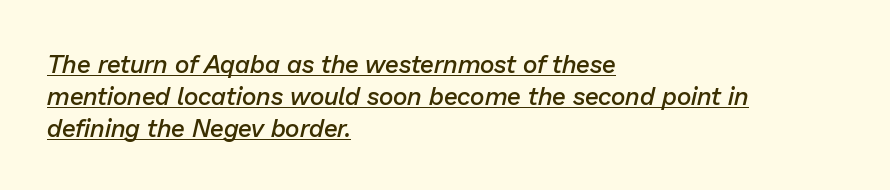
Q: Is the text bold? A: Semi-bold.
Q: Is the text italic (slanted)? A: Yes, it leans right by about 13 degrees.
Q: Is the text underlined? A: Yes.
Q: How is the paragraph aligned? A: Left-aligned.
Q: Is the spacing between letters normal or unusually wide? A: Normal.
Q: Is the spacing between lines tight, normal or loose? A: Normal.
